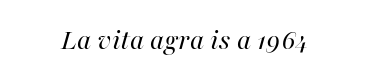
The image shows 30 px regular-weight type, italic (leaning right); set normal letter spacing, not underlined; high stroke contrast and a medium x-height.
